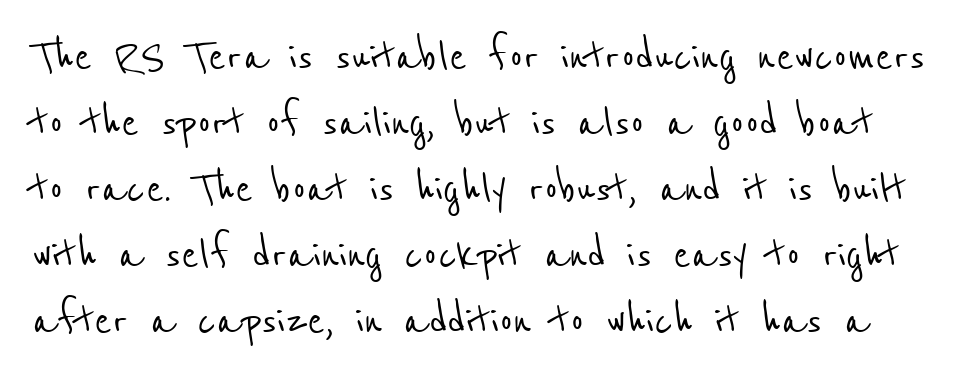
Q: Is the typeface a serif or a sans-serif typeface? A: Sans-serif.
Q: Is the text underlined? A: No.
Q: Is the spacing between letters normal or unusually wide? A: Normal.
Q: Is the spacing between lines tight, normal or loose? A: Normal.
Q: Width (condensed, normal, or wide)? A: Condensed.
Q: Stroke contrast? A: Low.
Q: x-height? A: Medium.
Q: Monospaced? A: No.
